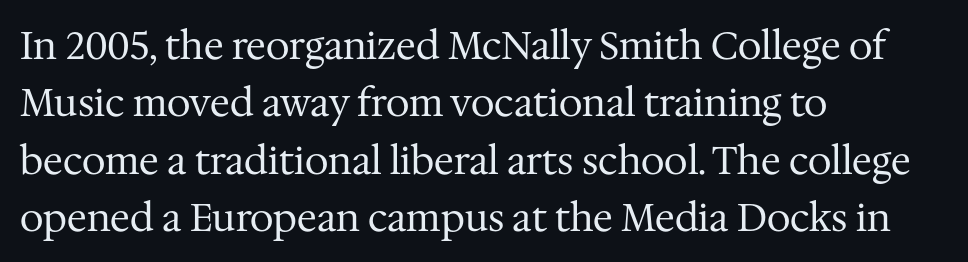
Q: Is the text bold? A: No.
Q: Is the text italic (slanted)? A: No, it is upright.
Q: Is the typeface a serif or a sans-serif typeface? A: Serif.
Q: Is the text underlined? A: No.
Q: How is the paragraph aligned? A: Left-aligned.
Q: Is the spacing between letters normal or unusually wide? A: Normal.
Q: Is the spacing between lines tight, normal or loose? A: Normal.
Q: Width (condensed, normal, or wide)? A: Normal.
Q: Stroke contrast? A: Medium.
Q: x-height? A: Medium.
Q: Monospaced? A: No.
